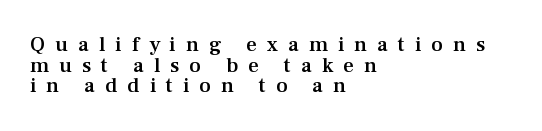
Visually the block forms a straight wall on the left and a jagged coastline on the right. Italic: no, the glyphs are upright roman. The line texture is sparse and dotted thanks to wide tracking. This sample trades vertical openness for compactness between lines.
